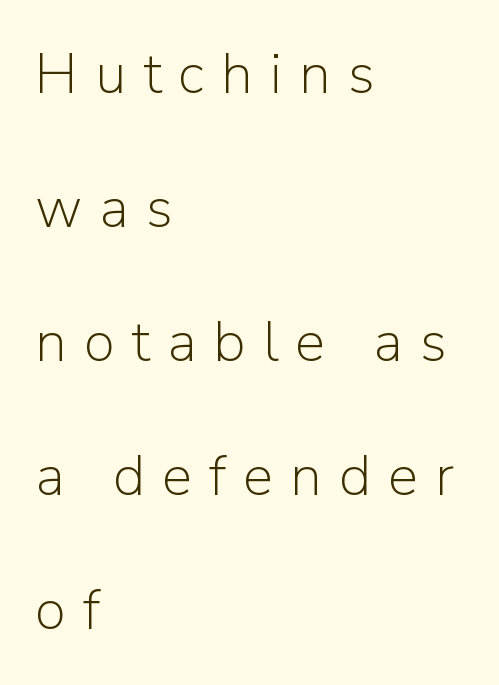
Q: Is the text bold? A: No.
Q: Is the text italic (slanted)? A: No, it is upright.
Q: Is the typeface a serif or a sans-serif typeface? A: Sans-serif.
Q: Is the text underlined? A: No.
Q: How is the paragraph aligned? A: Left-aligned.
Q: Is the spacing between letters normal or unusually wide? A: Unusually wide.
Q: Is the spacing between lines tight, normal or loose? A: Loose.
Q: Width (condensed, normal, or wide)? A: Normal.
Q: Stroke contrast? A: Low.
Q: x-height? A: Medium.
Q: Monospaced? A: No.
